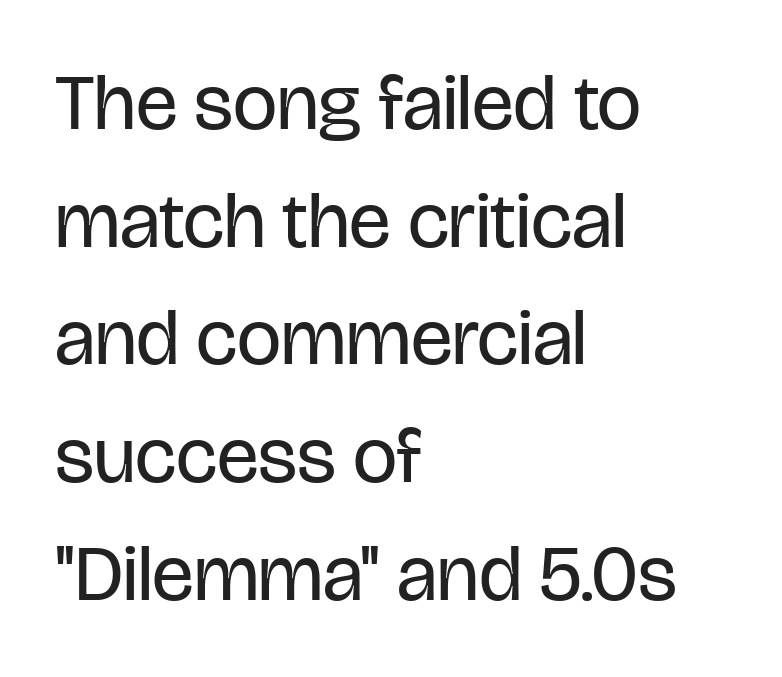
Caption: multi-line text, flush left, ragged right. Posture: upright roman. Bare-footed words on every line. Nothing unusual about the tracking: characters are spaced as the font intends. The weight tops out at a normal text grade.
